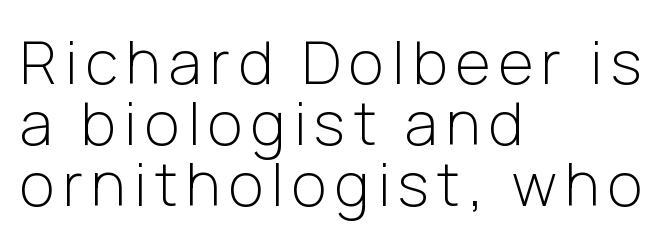
{"serif": "no", "italic": "no", "bold": "no", "weight": "light", "width": "normal", "stroke_contrast": "low", "x_height": "medium", "monospaced": "no", "underline": "no", "align": "left", "line_spacing": "tight", "line_spacing_ratio": 1.02, "glyph_px": 60}
